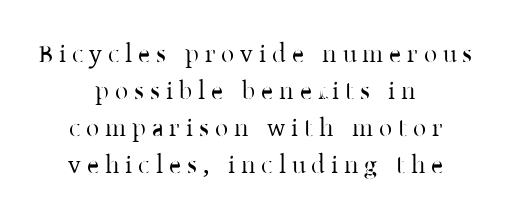
The characters are drawn with everyday or finer stroke widths. Each new line begins a customary step beneath the previous one. Vertical strokes here are truly vertical. Letter spacing: wide.
